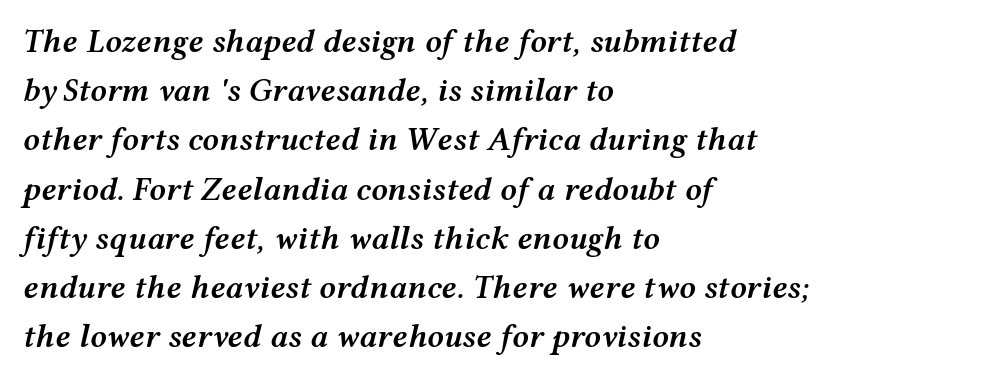
This sample has the flowing, uneven cadence of proportional lettering. This rendering leaves character spacing at its baseline value. Descenders are the only things crossing below the line. Typeset ragged right — the left edge is the straight one. Compared with typical paragraphs, the rows here are spaced about the same. I'd describe the lettering as semibold — firm but not a full bold.
